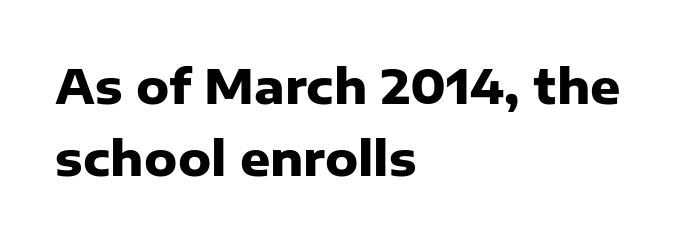
{"serif": "no", "italic": "no", "bold": "yes", "weight": "heavy", "width": "normal", "stroke_contrast": "low", "x_height": "medium", "monospaced": "no", "underline": "no", "align": "left", "line_spacing": "normal", "line_spacing_ratio": 1.53, "letter_spacing": "normal", "letter_spacing_em": 0.0, "glyph_px": 47}
